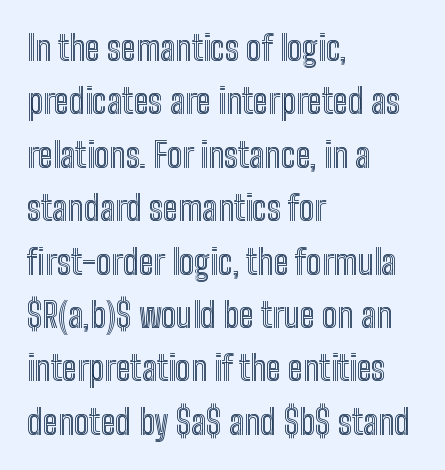
The image shows 34 px condensed type, upright; set left-aligned, normal line spacing (1.57x), normal letter spacing, not underlined; a medium x-height.
